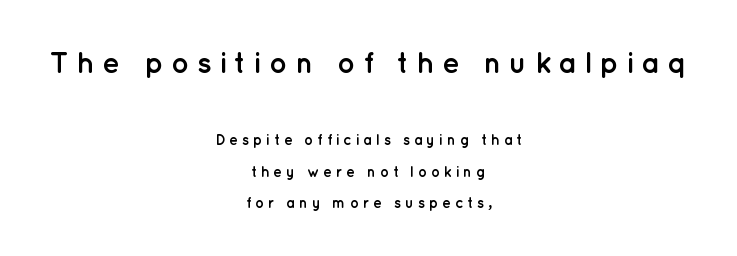
{"serif": "no", "italic": "no", "bold": "yes", "weight": "semibold", "width": "normal", "stroke_contrast": "low", "x_height": "medium", "monospaced": "no", "underline": "no", "align": "center", "line_spacing": "loose", "line_spacing_ratio": 2.08, "letter_spacing": "wide", "letter_spacing_em": 0.24, "larger_block": "first", "size_ratio": 2.0, "glyph_px": 30}
